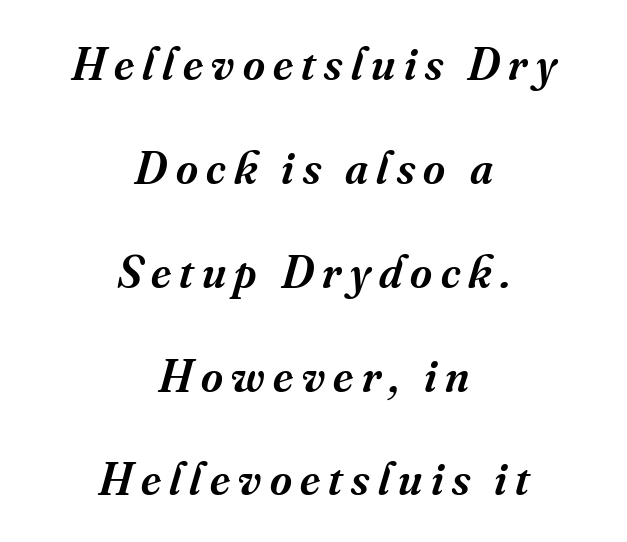
The image shows 47 px semibold serif type, italic (leaning right); set centered, loose line spacing (2.21x), not underlined; medium stroke contrast and a small x-height.
